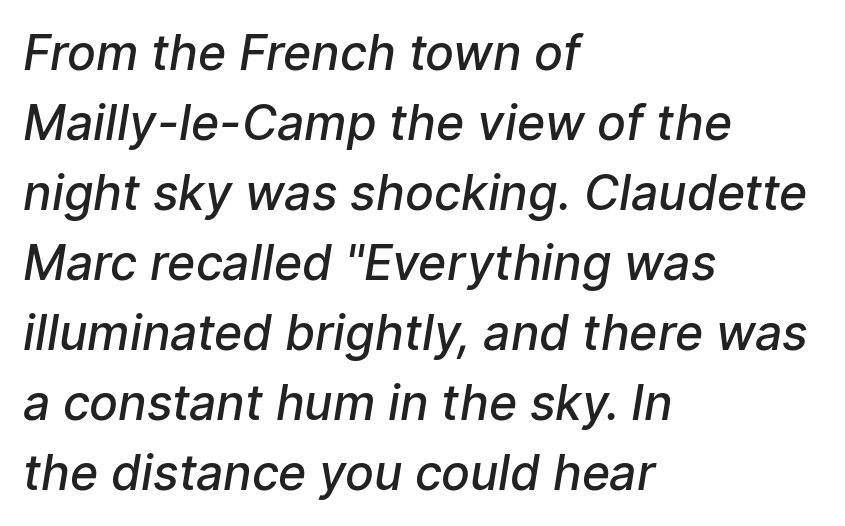
Caption: semibold face, moderately heavy strokes. There is no visible air inserted between adjacent glyphs. The designer went with a sans here, leaving each stem footless. The designer left line spacing at the default. Does the copy run flush right? No — it runs flush left.
